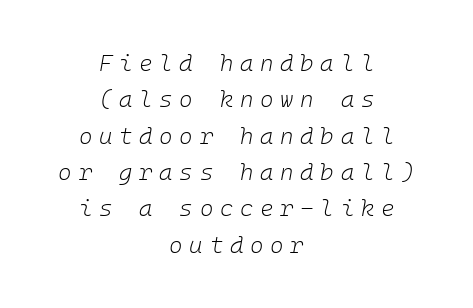
{"italic": "yes", "lean": "right", "slant_degrees": 10, "bold": "no", "underline": "no", "align": "center", "line_spacing": "normal", "line_spacing_ratio": 1.58, "letter_spacing": "wide", "letter_spacing_em": 0.29, "glyph_px": 23}
